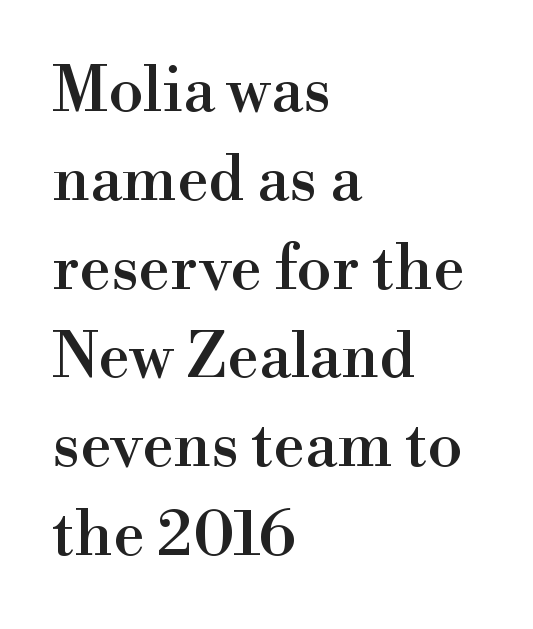
Q: Is the text italic (slanted)? A: No, it is upright.
Q: Is the typeface a serif or a sans-serif typeface? A: Serif.
Q: Is the text underlined? A: No.
Q: How is the paragraph aligned? A: Left-aligned.
Q: Is the spacing between letters normal or unusually wide? A: Normal.
Q: Is the spacing between lines tight, normal or loose? A: Normal.
Q: Width (condensed, normal, or wide)? A: Normal.
Q: Stroke contrast? A: High.
Q: x-height? A: Small.
Q: Monospaced? A: No.
